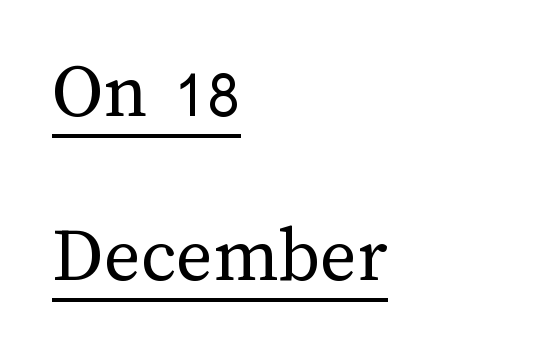
The image shows 79 px regular-weight type, upright; set left-aligned, loose line spacing (2.08x), normal letter spacing, underlined; medium stroke contrast and a medium x-height.
